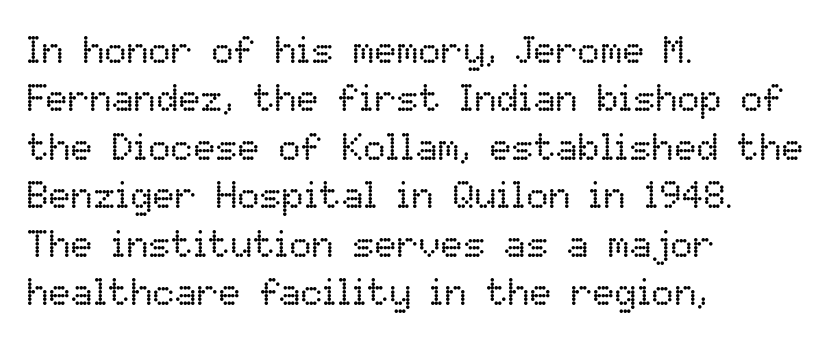
{"italic": "no", "bold": "no", "weight": "regular", "width": "normal", "stroke_contrast": "low", "x_height": "medium", "monospaced": "no", "underline": "no", "align": "left", "line_spacing": "normal", "line_spacing_ratio": 1.31, "letter_spacing": "normal", "letter_spacing_em": 0.0, "glyph_px": 37}
